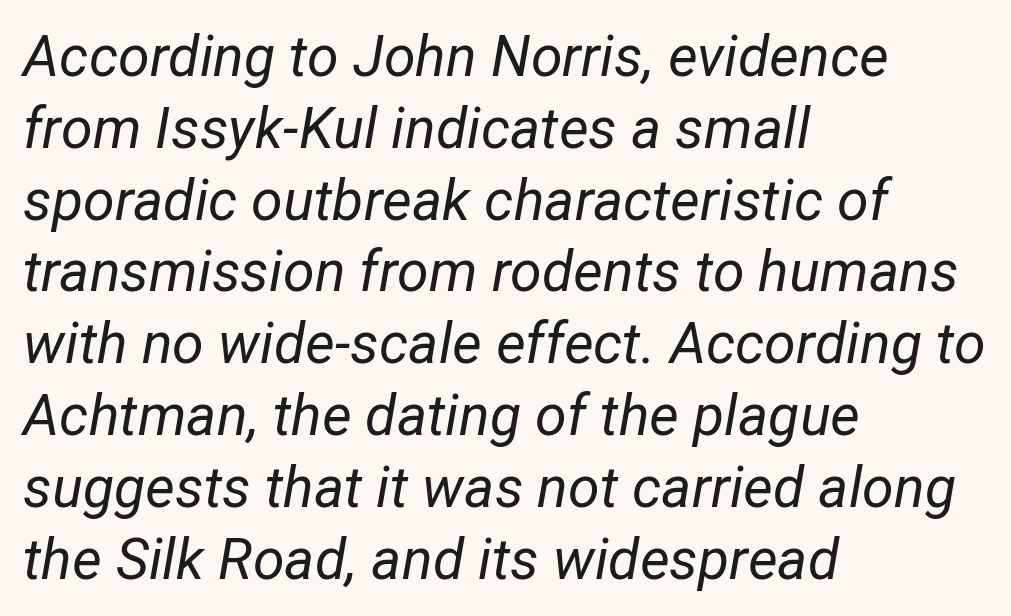
Descenders are the only things crossing below the line. The strokes carry an ordinary text weight at most. This rendering leaves character spacing at its baseline value. Does the copy run flush right? No — it runs flush left. The text carries the slant typical of an italic or oblique font.
